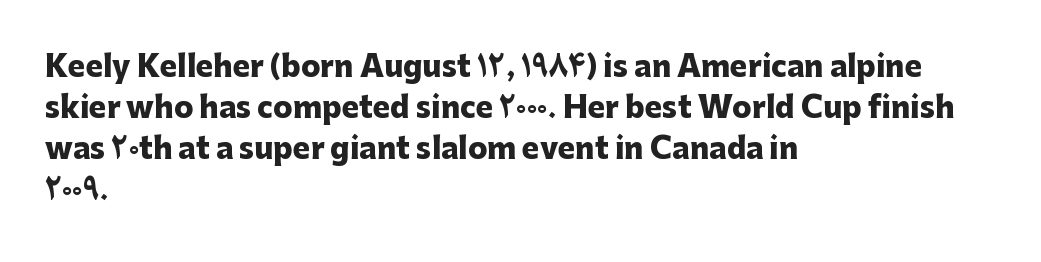
Q: Is the text bold? A: Yes.
Q: Is the text italic (slanted)? A: No, it is upright.
Q: Is the typeface a serif or a sans-serif typeface? A: Sans-serif.
Q: Is the text underlined? A: No.
Q: How is the paragraph aligned? A: Left-aligned.
Q: Is the spacing between letters normal or unusually wide? A: Normal.
Q: Is the spacing between lines tight, normal or loose? A: Normal.
Q: Width (condensed, normal, or wide)? A: Normal.
Q: Stroke contrast? A: Low.
Q: x-height? A: Medium.
Q: Monospaced? A: No.
